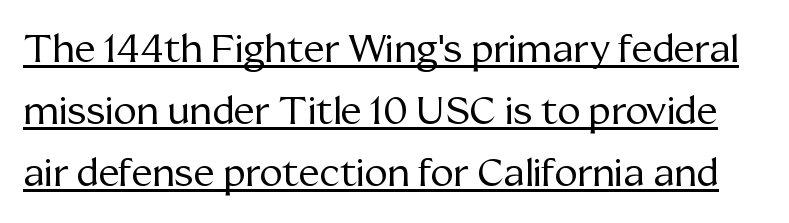
The image shows 39 px regular-weight serif type, upright; set normal line spacing (1.59x), normal letter spacing, underlined; medium stroke contrast and a medium x-height.
